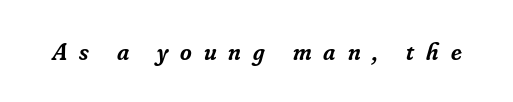
The image shows 25 px text type, italic (leaning right); set unusually wide letter spacing (+0.48 em), not underlined.
